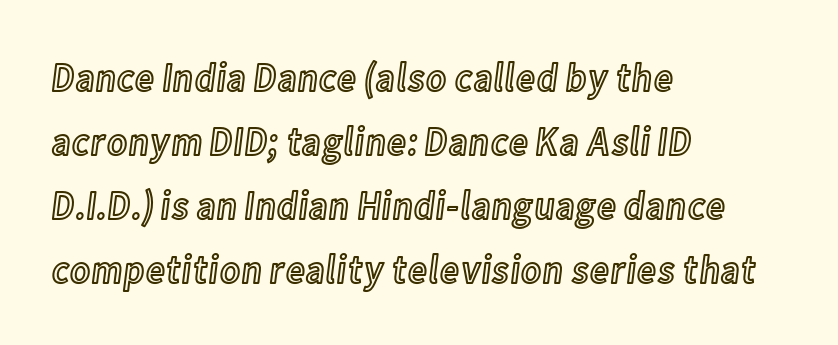
The rag falls on the right side of this text block. Each new line begins a customary step beneath the previous one. Glance below the letters and you will spot only blank space. Is this a fixed-width face? No — the glyphs have proportional, varying widths.
